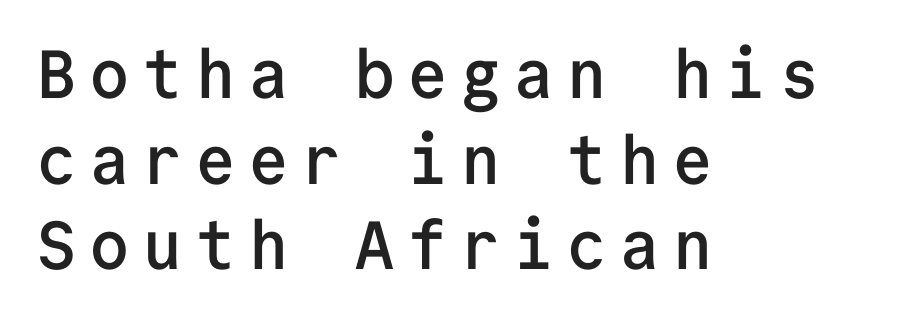
Q: Is the text bold? A: Semi-bold.
Q: Is the text italic (slanted)? A: No, it is upright.
Q: Is the typeface a serif or a sans-serif typeface? A: Sans-serif.
Q: Is the text underlined? A: No.
Q: How is the paragraph aligned? A: Left-aligned.
Q: Is the spacing between lines tight, normal or loose? A: Normal.
Q: Width (condensed, normal, or wide)? A: Normal.
Q: Stroke contrast? A: Low.
Q: x-height? A: Medium.
Q: Monospaced? A: Yes.
